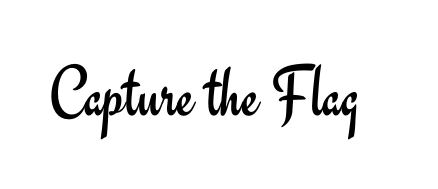
You could call the tracking neutral — neither tight nor loose. Are there feet on the stems? There aren't — it's a sans. A light-to-regular cut is what we see here. This rendering features lettering with no underline. This sample has the flowing, uneven cadence of proportional lettering.
